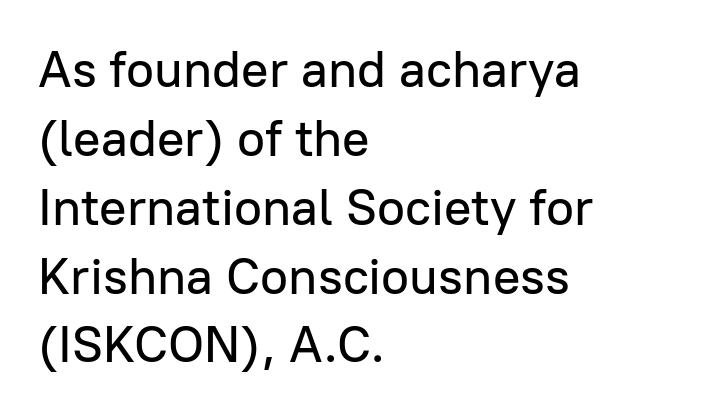
The image shows 51 px sans-serif type, upright; set left-aligned, normal line spacing (1.35x), normal letter spacing, not underlined; low stroke contrast and a medium x-height.
